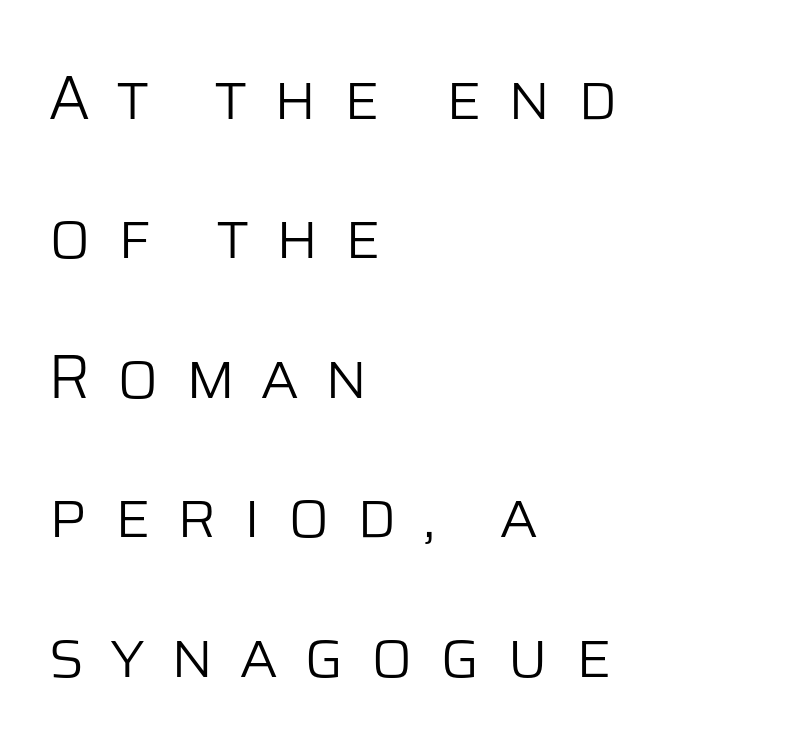
Each letter keeps its own natural width here, so spacing adapts to shape. Descenders hang freely into open space. Compared with typical paragraphs, the rows here are farther apart. The letters stand upright; this is a roman face. The type family on display is of the sans-serif kind. Is this a heavy cut? Hardly; it is regular or lighter.
